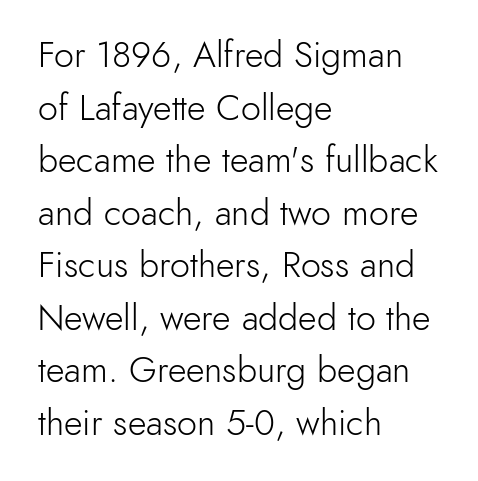
Q: Is the text bold? A: No.
Q: Is the text italic (slanted)? A: No, it is upright.
Q: Is the typeface a serif or a sans-serif typeface? A: Sans-serif.
Q: Is the text underlined? A: No.
Q: How is the paragraph aligned? A: Left-aligned.
Q: Is the spacing between letters normal or unusually wide? A: Normal.
Q: Is the spacing between lines tight, normal or loose? A: Normal.
Q: Width (condensed, normal, or wide)? A: Normal.
Q: x-height? A: Small.
Q: Monospaced? A: No.
